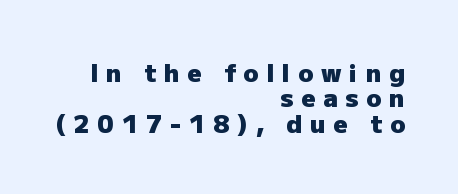
{"italic": "no", "bold": "yes", "underline": "no", "align": "right", "line_spacing": "tight", "line_spacing_ratio": 1.02, "letter_spacing": "wide", "letter_spacing_em": 0.31, "glyph_px": 25}
